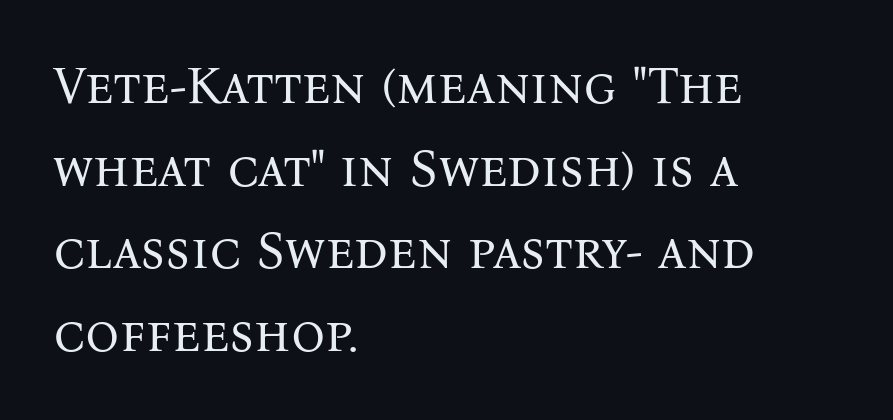
The space directly below the letters is spotless. The rendering uses natural spacing where letterforms have individual widths. The designer went with a serif here, giving each stem small feet. The strokes are not fattened; the text isn't bold. A student would call this left alignment; a typographer would say flush left, rag right.
